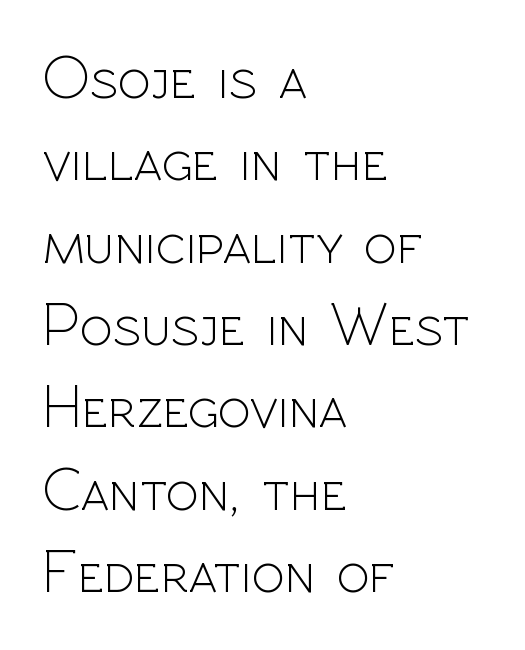
Characters follow at the spacing the type designer built in. This is the regular roman posture of the typeface. Does the copy run flush right? No — it runs flush left. The cut favours lightness, reaching ordinary text weight at its darkest. Successive baselines arrive at the customary interval.
